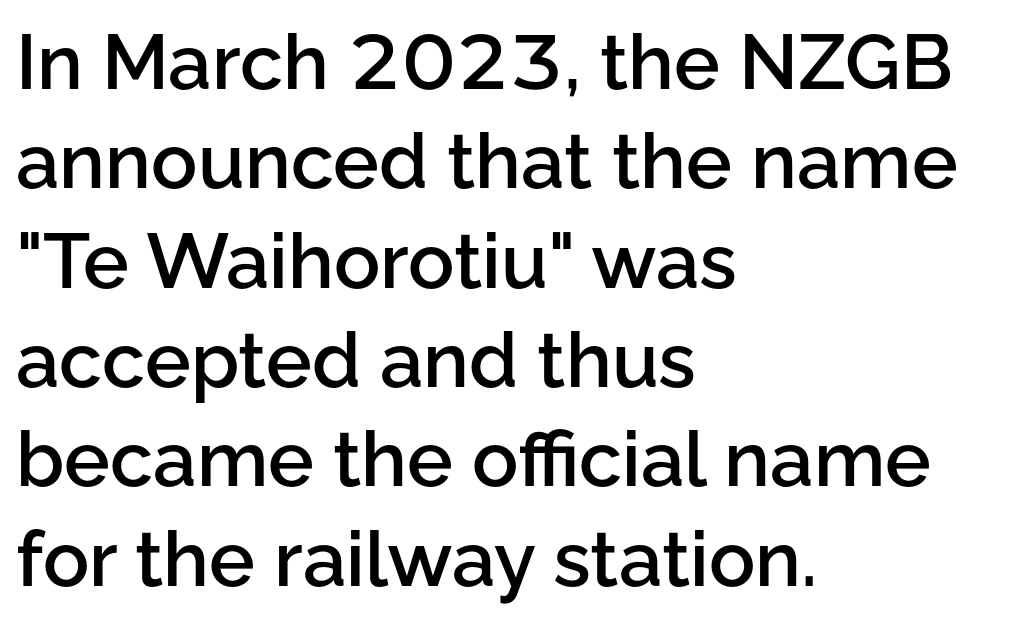
This is roman type, the default non-slanted kind. Stems and bowls a touch heavier than normal — semibold. Regular leading. Which margin do the lines hug? The left one — the right edge is uneven.
